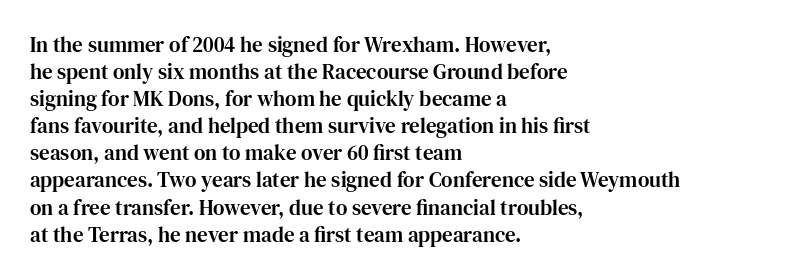
{"italic": "no", "underline": "no", "align": "left", "line_spacing": "normal", "line_spacing_ratio": 1.29, "letter_spacing": "normal", "letter_spacing_em": 0.0, "glyph_px": 21}
